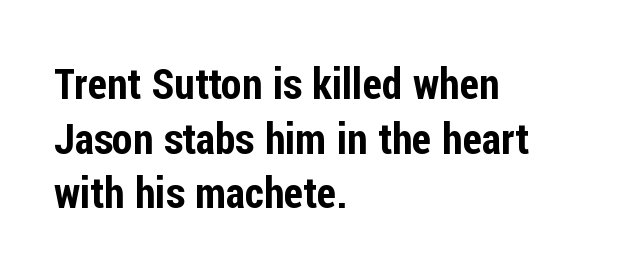
Q: Is the text italic (slanted)? A: No, it is upright.
Q: Is the typeface a serif or a sans-serif typeface? A: Sans-serif.
Q: Is the text underlined? A: No.
Q: How is the paragraph aligned? A: Left-aligned.
Q: Is the spacing between letters normal or unusually wide? A: Normal.
Q: Is the spacing between lines tight, normal or loose? A: Normal.
Q: Width (condensed, normal, or wide)? A: Condensed.
Q: Stroke contrast? A: Low.
Q: x-height? A: Medium.
Q: Monospaced? A: No.
